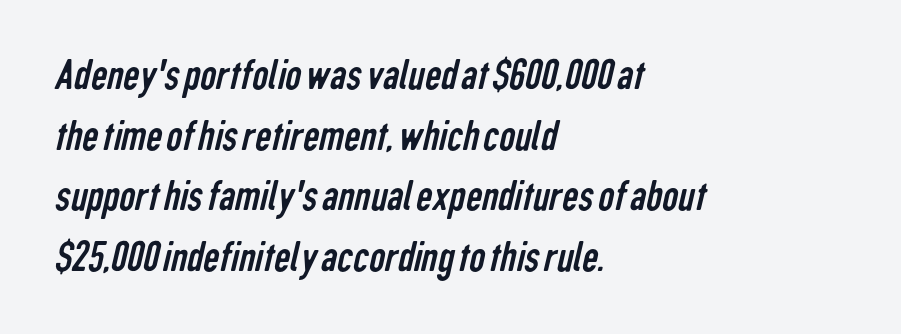
The baseline area is clear. This block has exactly the height ordinary leading produces. Is the type heavy? It reads as light-to-regular instead. The letters advance in unequal steps, a hallmark of proportional type. Leftover space on each line is placed entirely after the last word.
